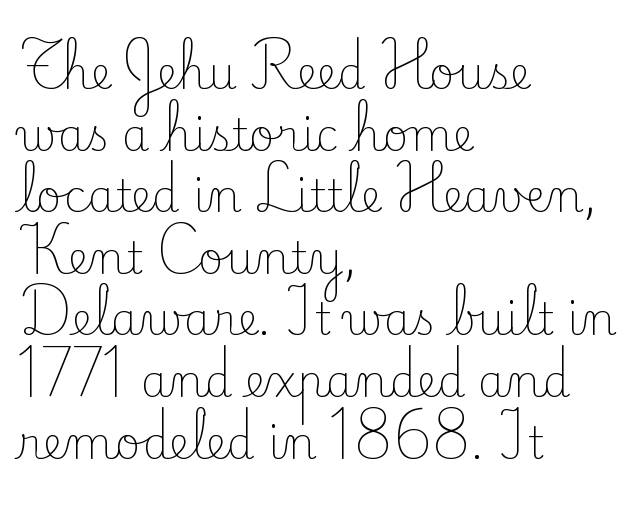
The image shows 44 px light serif type, upright; set left-aligned, normal line spacing (1.4x), normal letter spacing, not underlined; low stroke contrast and a small x-height.
